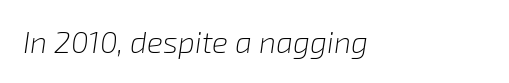
{"italic": "yes", "lean": "right", "slant_degrees": 8, "bold": "no", "weight": "light", "width": "normal", "stroke_contrast": "low", "x_height": "medium", "monospaced": "no", "underline": "no", "align": "left", "letter_spacing": "normal", "letter_spacing_em": 0.0, "glyph_px": 30}
